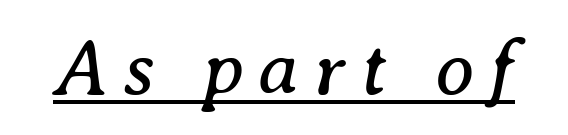
{"serif": "yes", "italic": "yes", "lean": "right", "slant_degrees": 8, "bold": "no", "weight": "regular", "width": "normal", "stroke_contrast": "medium", "x_height": "medium", "monospaced": "no", "underline": "yes", "glyph_px": 79}
